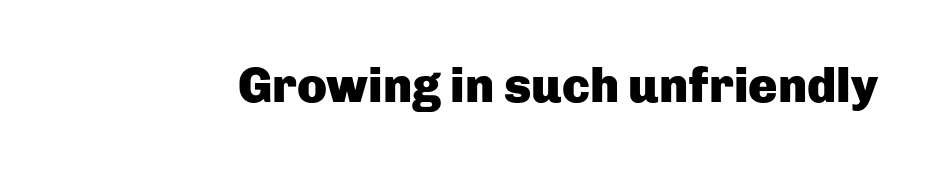
Think of a printed novel: that variable character pitch is what you see here. Has an underline been added? It has not. These lines keep a tight, regular rhythm from letter to letter. In terms of weight, the rendering is a true, heavy bold. Posture: vertical.
